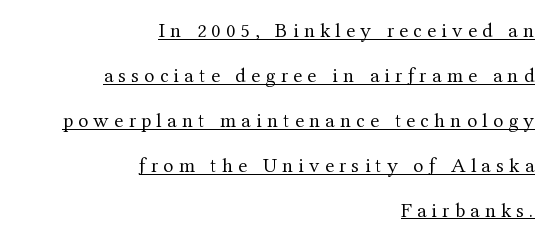
Q: Is the text bold? A: No.
Q: Is the text italic (slanted)? A: No, it is upright.
Q: Is the text underlined? A: Yes.
Q: How is the paragraph aligned? A: Right-aligned.
Q: Is the spacing between letters normal or unusually wide? A: Unusually wide.
Q: Is the spacing between lines tight, normal or loose? A: Loose.
